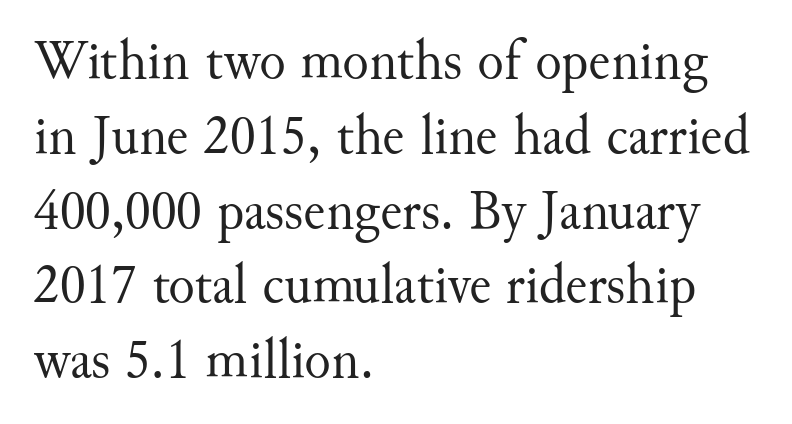
The space directly below the letters is spotless. This rendering leaves character spacing at its baseline value. Do the letters lean? They stand straight. To sum up the face: it has serifs.
